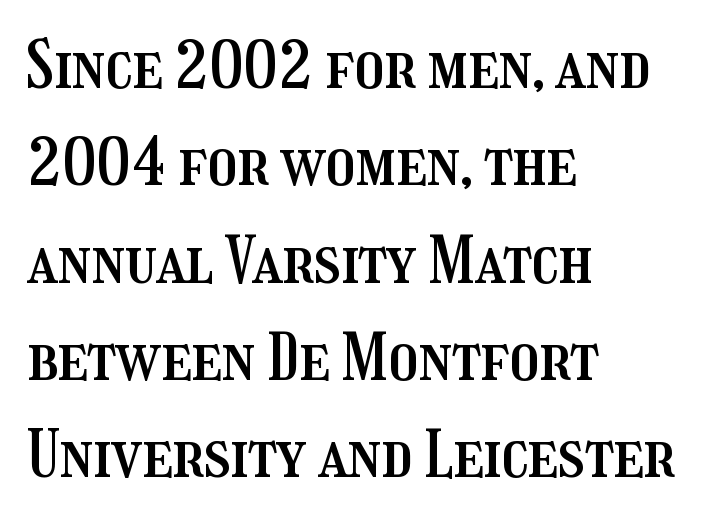
The image shows 64 px condensed type, upright; set left-aligned, normal line spacing (1.52x), normal letter spacing, not underlined; medium stroke contrast and a medium x-height.
